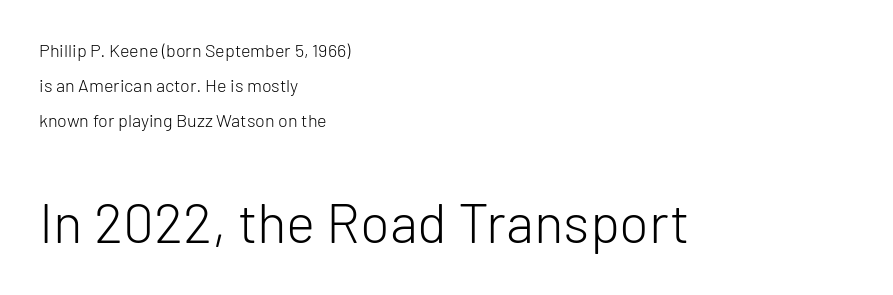
{"serif": "no", "italic": "no", "bold": "no", "weight": "light", "width": "normal", "stroke_contrast": "low", "x_height": "medium", "monospaced": "no", "underline": "no", "align": "left", "line_spacing": "loose", "line_spacing_ratio": 1.94, "letter_spacing": "normal", "letter_spacing_em": 0.0, "larger_block": "second", "size_ratio": 3.06, "glyph_px": 55}
